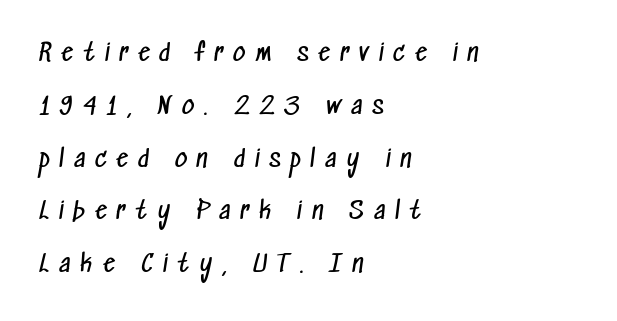
Q: Is the text bold? A: No.
Q: Is the text underlined? A: No.
Q: How is the paragraph aligned? A: Left-aligned.
Q: Is the spacing between letters normal or unusually wide? A: Unusually wide.
Q: Is the spacing between lines tight, normal or loose? A: Loose.
